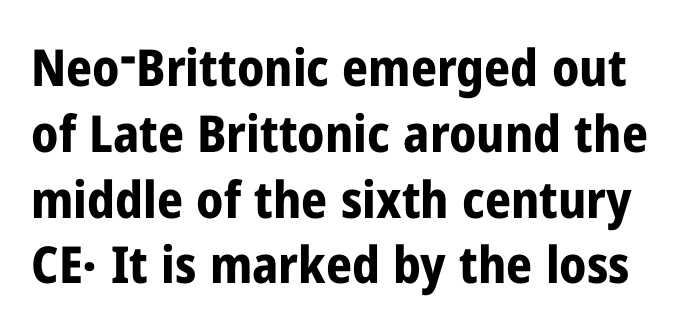
Q: Is the text bold? A: Yes.
Q: Is the text italic (slanted)? A: No, it is upright.
Q: Is the typeface a serif or a sans-serif typeface? A: Sans-serif.
Q: Is the text underlined? A: No.
Q: Is the spacing between letters normal or unusually wide? A: Normal.
Q: Is the spacing between lines tight, normal or loose? A: Normal.
Q: Width (condensed, normal, or wide)? A: Condensed.
Q: Stroke contrast? A: Low.
Q: x-height? A: Medium.
Q: Monospaced? A: No.
